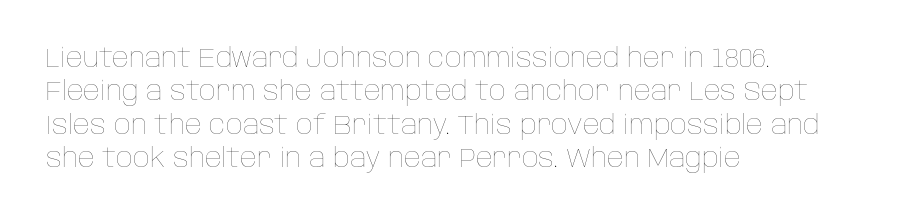
Compared with typical paragraphs, the rows here are spaced about the same. The letters stand straight up with perfectly vertical stems. Short and long lines alike share a common starting point at left. Is the stroke heavy? The answer is a plain regular-or-lighter. In terms of letterspacing, this is plain default setting. Just letters on the line, the space beneath them empty.
